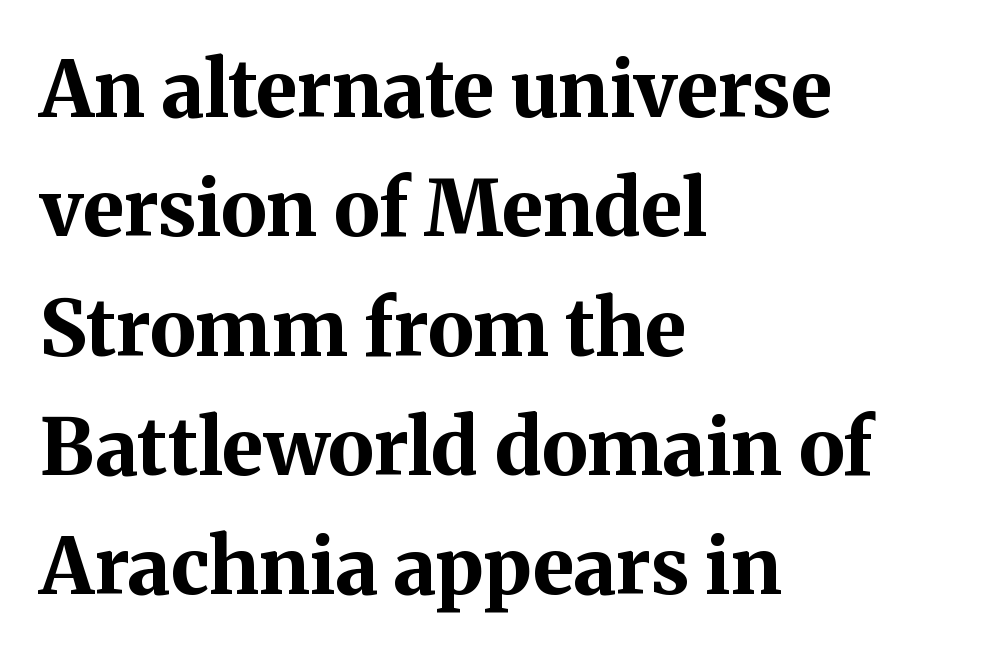
{"serif": "yes", "italic": "no", "bold": "yes", "weight": "bold", "width": "normal", "stroke_contrast": "medium", "x_height": "medium", "monospaced": "no", "underline": "no", "align": "left", "line_spacing": "normal", "line_spacing_ratio": 1.53, "letter_spacing": "normal", "letter_spacing_em": 0.0, "glyph_px": 78}
